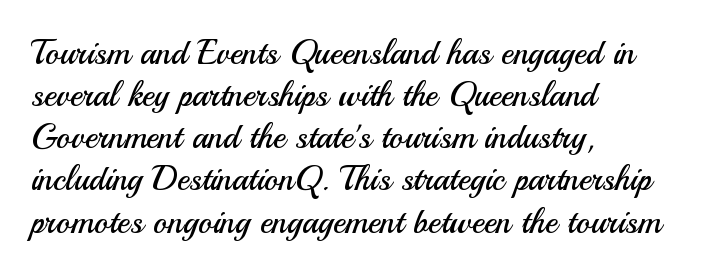
{"serif": "no", "bold": "no", "weight": "regular", "width": "normal", "stroke_contrast": "medium", "x_height": "small", "monospaced": "no", "underline": "no", "align": "left", "line_spacing_ratio": 1.24, "letter_spacing": "normal", "letter_spacing_em": 0.0, "glyph_px": 34}
